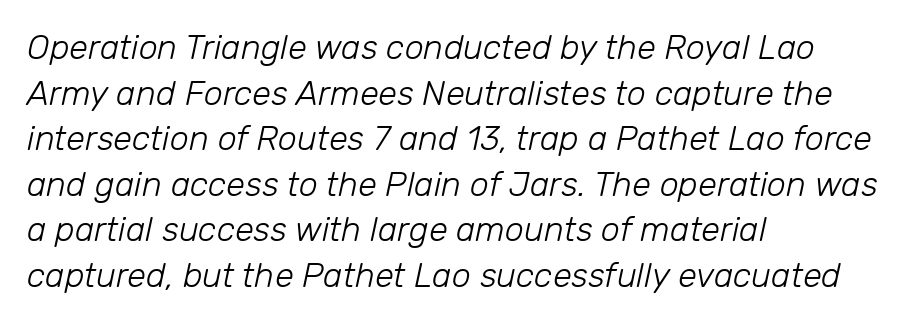
The letterforms sit at book weight or below. The passage is arranged the way most books set body copy — flush left. Do the characters align in a grid? No, the font is proportional. This sample uses plain, unmodified letter spacing.
